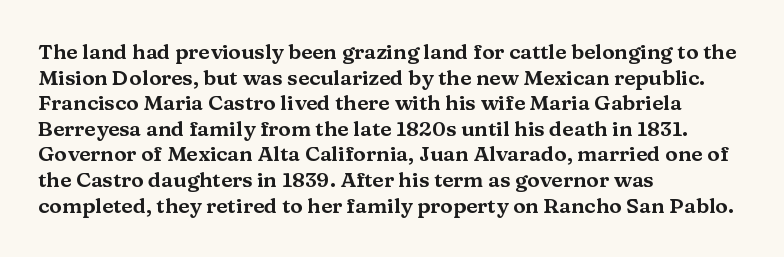
The image shows 21 px text type, upright; set left-aligned, line spacing 1.22x, normal letter spacing, not underlined.
